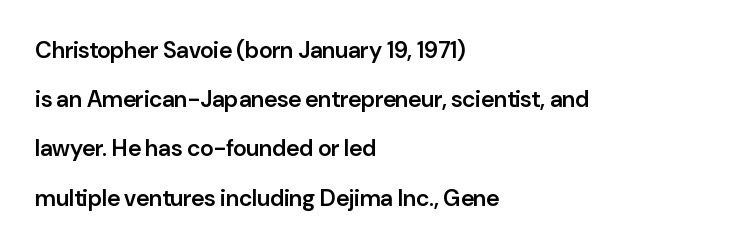
The image shows 23 px text type, upright; set left-aligned, loose line spacing (2.14x), normal letter spacing, not underlined.
